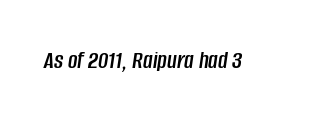
Q: Is the text italic (slanted)? A: Yes, it leans right by about 8 degrees.
Q: Is the text underlined? A: No.
Q: Is the spacing between letters normal or unusually wide? A: Normal.
